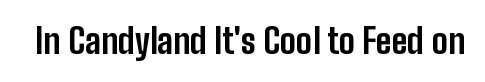
{"serif": "no", "italic": "no", "bold": "yes", "weight": "bold", "width": "condensed", "stroke_contrast": "low", "x_height": "medium", "monospaced": "no", "underline": "no", "letter_spacing": "normal", "letter_spacing_em": 0.0, "glyph_px": 34}
